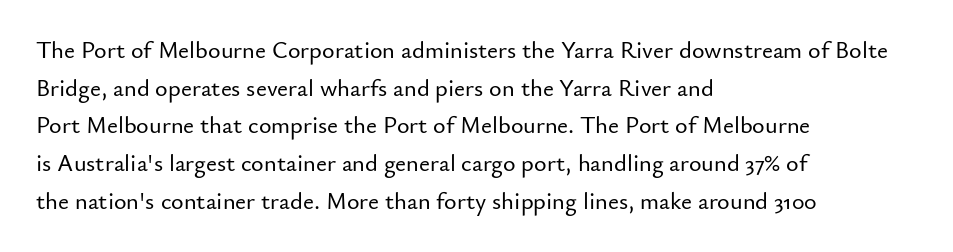
Q: Is the text italic (slanted)? A: No, it is upright.
Q: Is the text underlined? A: No.
Q: How is the paragraph aligned? A: Left-aligned.
Q: Is the spacing between letters normal or unusually wide? A: Normal.
Q: Is the spacing between lines tight, normal or loose? A: Normal.
